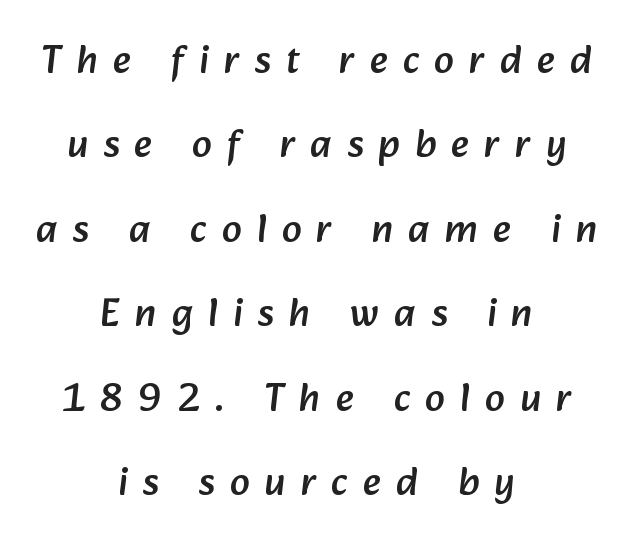
Does extra space separate the letters? Yes, quite a lot of it. In CSS terms this would be text-align: center. Has an underline been added? It has not. Honestly, the rows look like they've been pulled way apart.
